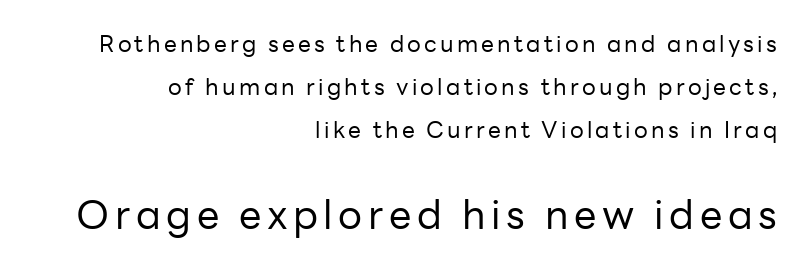
Casual observation: everything's shoved over to the right. The passage shown is typed in a proportional face where columns would drift. Anything drawn beneath the words? Only blank space. Scale increases going downward across the two blocks. Letterform terminals end flat and unadorned throughout the passage. Style check: upright.
